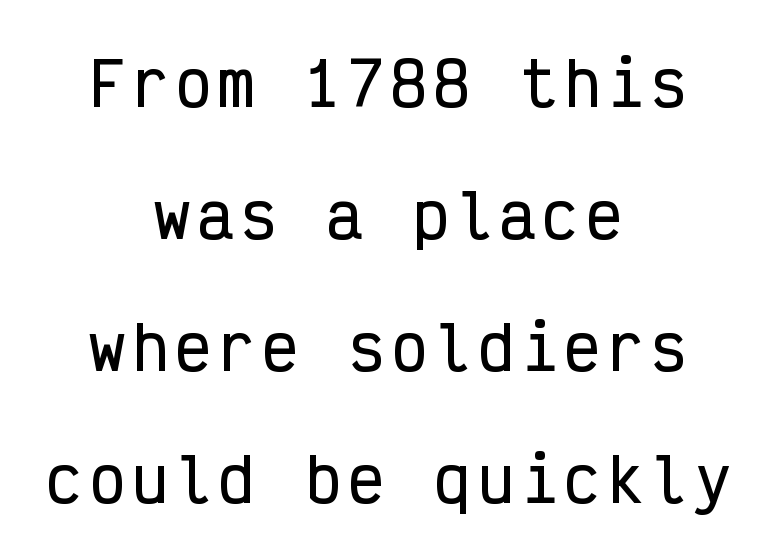
The image shows 60 px condensed sans-serif type, upright, monospaced; set centered, loose line spacing (2.2x), not underlined; low stroke contrast and a medium x-height.
